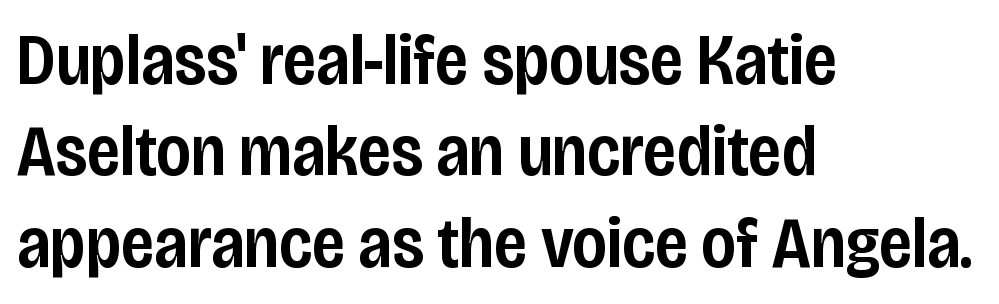
Q: Is the text bold? A: Semi-bold.
Q: Is the text italic (slanted)? A: No, it is upright.
Q: Is the typeface a serif or a sans-serif typeface? A: Sans-serif.
Q: Is the text underlined? A: No.
Q: How is the paragraph aligned? A: Left-aligned.
Q: Is the spacing between letters normal or unusually wide? A: Normal.
Q: Is the spacing between lines tight, normal or loose? A: Normal.
Q: Width (condensed, normal, or wide)? A: Condensed.
Q: Stroke contrast? A: Low.
Q: x-height? A: Large.
Q: Monospaced? A: No.
